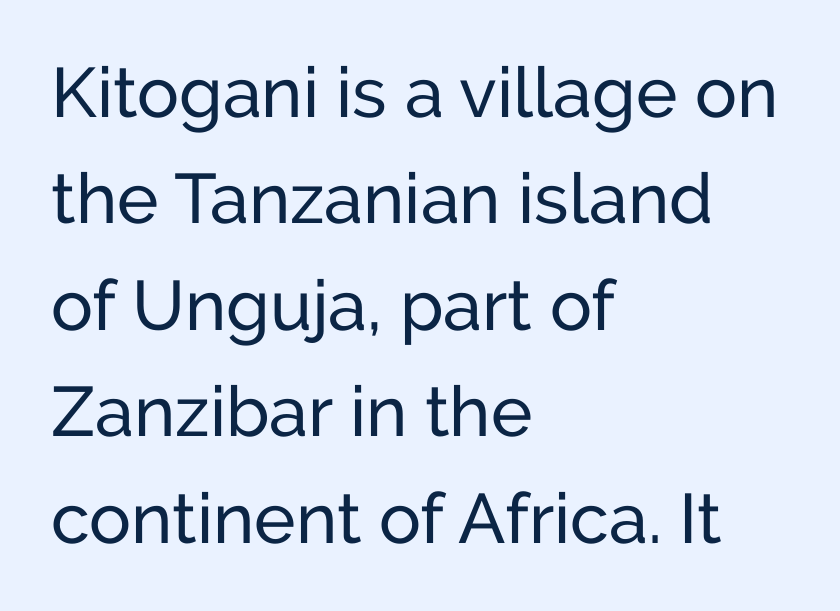
{"serif": "no", "italic": "no", "width": "normal", "stroke_contrast": "low", "x_height": "medium", "monospaced": "no", "underline": "no", "align": "left", "line_spacing": "normal", "line_spacing_ratio": 1.52, "letter_spacing": "normal", "letter_spacing_em": 0.0, "glyph_px": 70}
